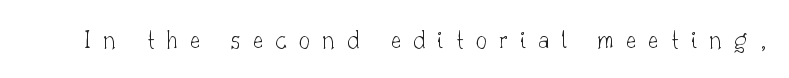
Q: Is the text bold? A: No.
Q: Is the text italic (slanted)? A: No, it is upright.
Q: Is the typeface a serif or a sans-serif typeface? A: Serif.
Q: Is the text underlined? A: No.
Q: Is the spacing between letters normal or unusually wide? A: Unusually wide.
Q: Width (condensed, normal, or wide)? A: Normal.
Q: Stroke contrast? A: Low.
Q: x-height? A: Small.
Q: Monospaced? A: No.
